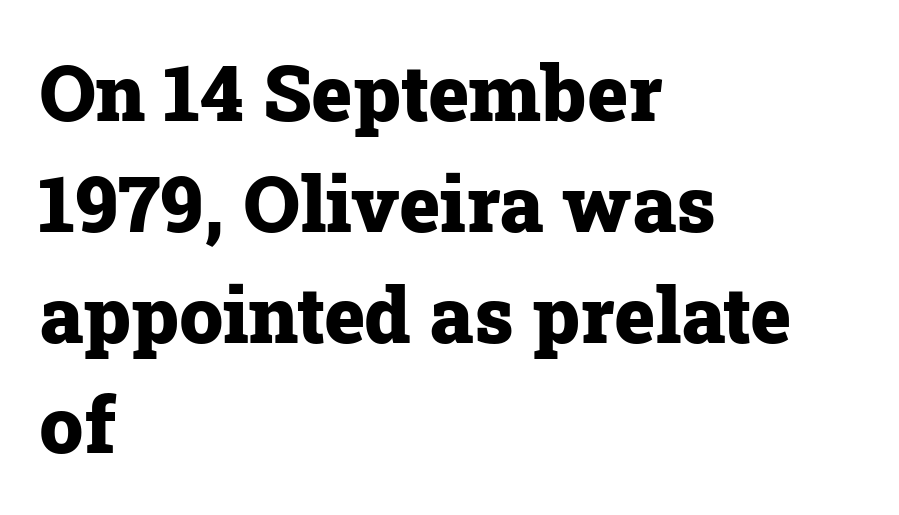
{"serif": "yes", "italic": "no", "bold": "yes", "weight": "heavy", "width": "normal", "stroke_contrast": "low", "x_height": "medium", "monospaced": "no", "underline": "no", "align": "left", "line_spacing": "normal", "line_spacing_ratio": 1.42, "letter_spacing": "normal", "letter_spacing_em": 0.0, "glyph_px": 78}
